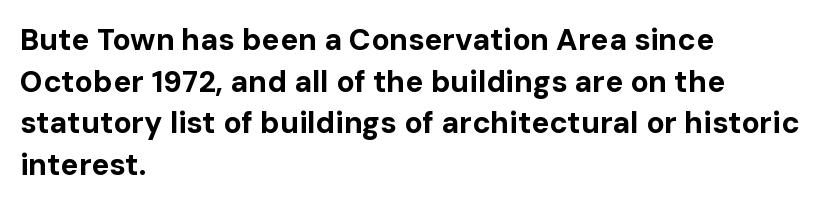
Q: Is the text bold? A: Yes.
Q: Is the text italic (slanted)? A: No, it is upright.
Q: Is the typeface a serif or a sans-serif typeface? A: Sans-serif.
Q: Is the text underlined? A: No.
Q: How is the paragraph aligned? A: Left-aligned.
Q: Is the spacing between letters normal or unusually wide? A: Normal.
Q: Is the spacing between lines tight, normal or loose? A: Normal.
Q: Width (condensed, normal, or wide)? A: Normal.
Q: Stroke contrast? A: Low.
Q: x-height? A: Medium.
Q: Monospaced? A: No.
